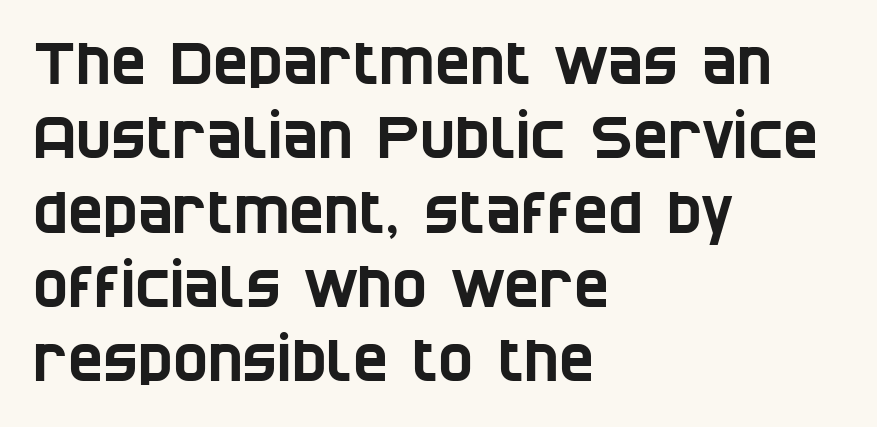
A typesetter would label this face a sans. The rendering anchors every line to the left-hand side. The passage shown has conventional tracking throughout. The gap between lines stays unmarked.
